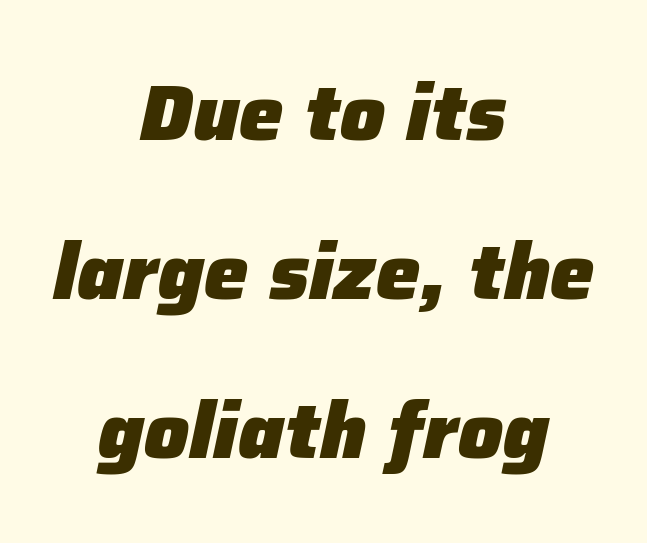
Q: Is the text bold? A: Yes.
Q: Is the text italic (slanted)? A: Yes, it leans right by about 12 degrees.
Q: Is the text underlined? A: No.
Q: How is the paragraph aligned? A: Centered.
Q: Is the spacing between letters normal or unusually wide? A: Normal.
Q: Is the spacing between lines tight, normal or loose? A: Loose.
Q: Width (condensed, normal, or wide)? A: Normal.
Q: Stroke contrast? A: Low.
Q: x-height? A: Medium.
Q: Monospaced? A: No.
